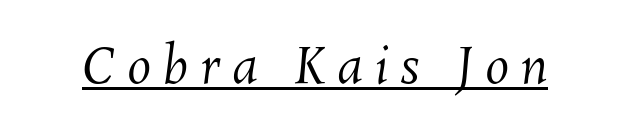
Q: Is the text bold? A: No.
Q: Is the text underlined? A: Yes.
Q: Is the spacing between letters normal or unusually wide? A: Unusually wide.
Q: Width (condensed, normal, or wide)? A: Normal.
Q: Stroke contrast? A: Medium.
Q: x-height? A: Medium.
Q: Monospaced? A: No.
